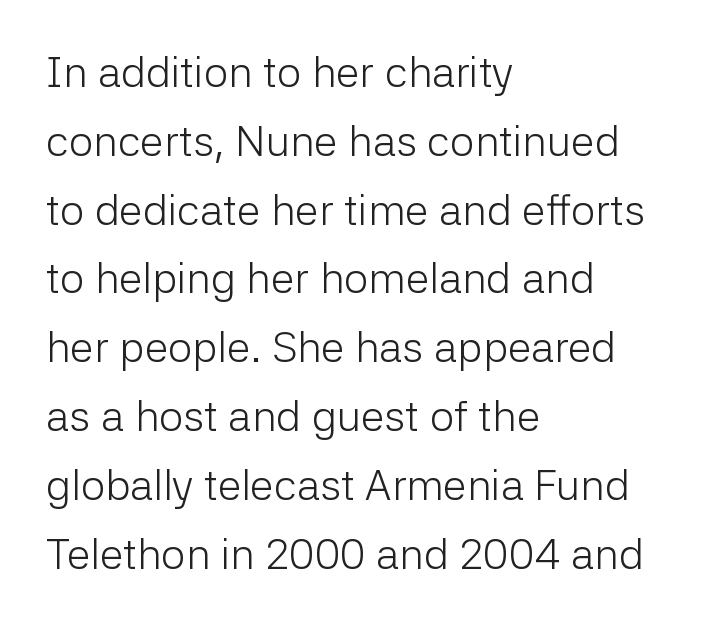
Q: Is the text bold? A: No.
Q: Is the text italic (slanted)? A: No, it is upright.
Q: Is the typeface a serif or a sans-serif typeface? A: Sans-serif.
Q: Is the text underlined? A: No.
Q: How is the paragraph aligned? A: Left-aligned.
Q: Is the spacing between letters normal or unusually wide? A: Normal.
Q: Is the spacing between lines tight, normal or loose? A: Normal.
Q: Width (condensed, normal, or wide)? A: Normal.
Q: Stroke contrast? A: Low.
Q: x-height? A: Medium.
Q: Monospaced? A: No.
